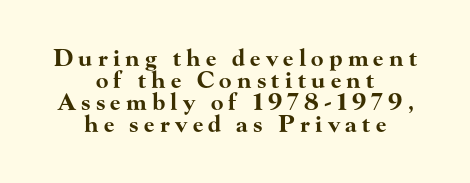
The image shows 23 px bold type, upright; set centered, tight line spacing (0.96x), unusually wide letter spacing (+0.23 em), not underlined.
